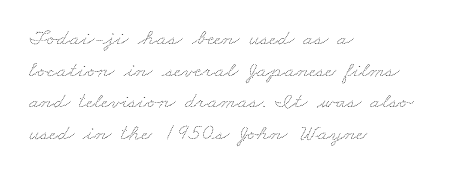
Nothing heavy about these letters — not bold at all. You could call the tracking neutral — neither tight nor loose. Is there much room between lines? A standard amount, neither cramped nor airy. Horizontally, the lines are justified to the leading edge only.
